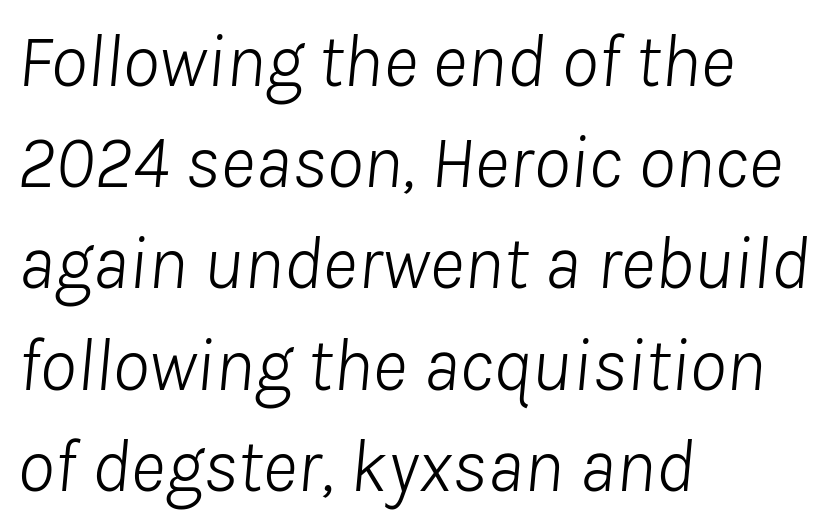
{"italic": "yes", "lean": "right", "slant_degrees": 8, "bold": "no", "weight": "light", "width": "normal", "stroke_contrast": "low", "x_height": "medium", "monospaced": "no", "underline": "no", "align": "left", "line_spacing": "normal", "line_spacing_ratio": 1.35, "letter_spacing": "normal", "letter_spacing_em": 0.0, "glyph_px": 75}
